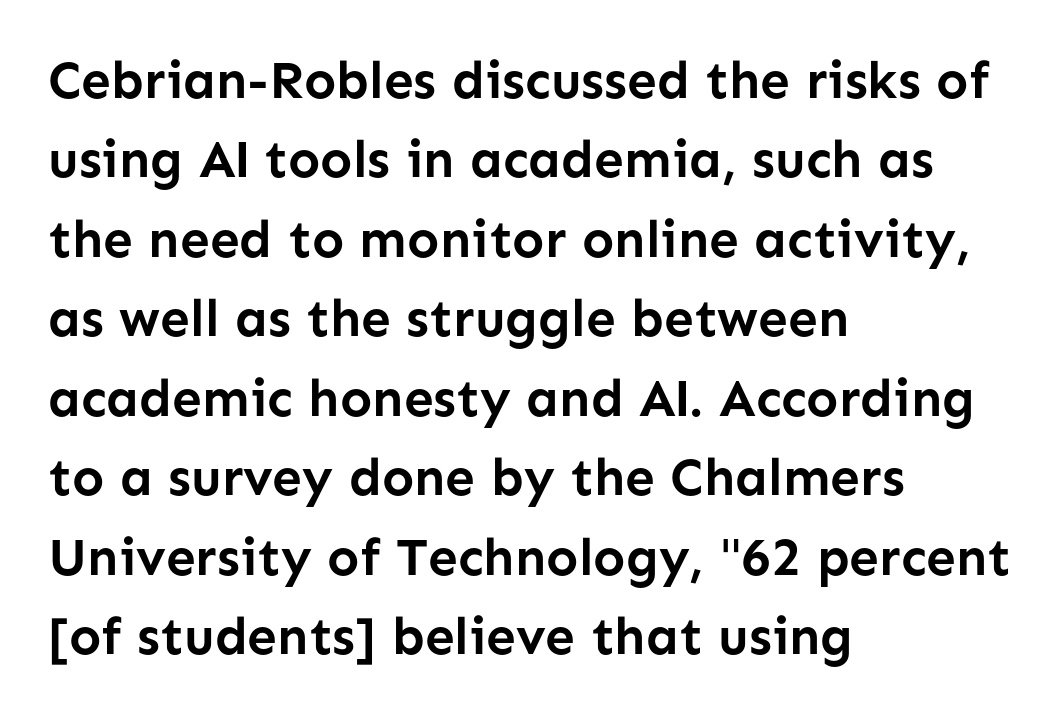
{"serif": "no", "italic": "no", "bold": "yes", "weight": "semibold", "width": "normal", "stroke_contrast": "low", "x_height": "medium", "monospaced": "no", "underline": "no", "align": "left", "line_spacing": "normal", "line_spacing_ratio": 1.5, "letter_spacing": "normal", "letter_spacing_em": 0.0, "glyph_px": 53}
